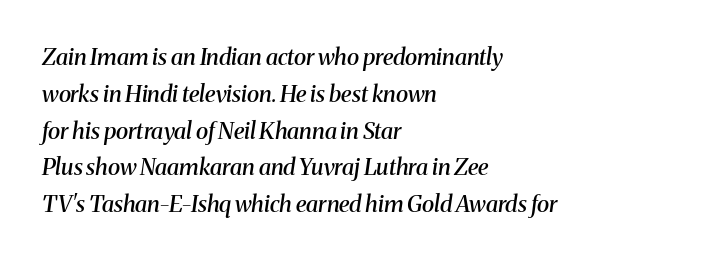
The whole block is typeset with a tilt. This sample uses plain, unmodified letter spacing. Horizontal alignment here is leftward, the default for most running prose. Set as a demibold, roughly 600 on the weight scale. The glyphs are unaccompanied by any horizontal stroke below them. This block has exactly the height ordinary leading produces.
